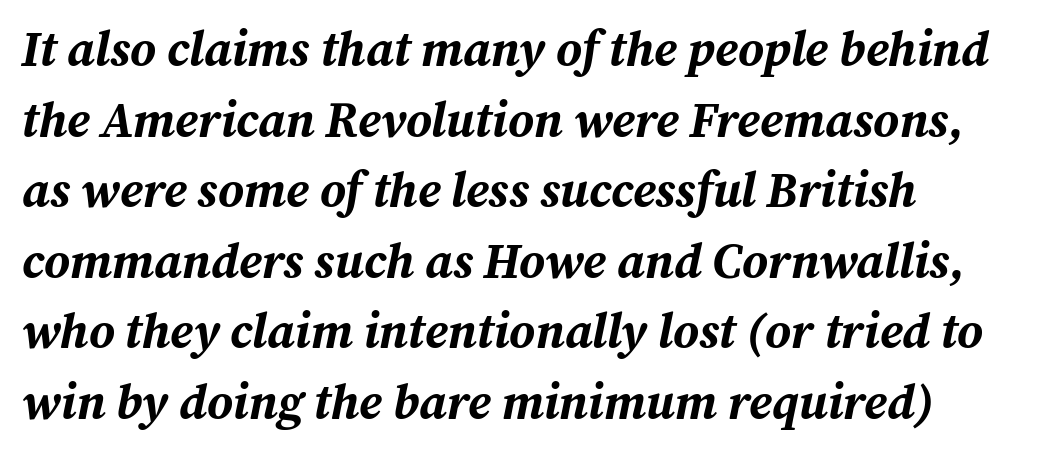
Do the characters align in a grid? No, the font is proportional. The rendering uses a moderate line-height, typical for paragraphs. Reading down the block, your eye returns to a fixed left position each line. The horizontal fit of the characters is conventional and even. Observe the lean: these are italic letterforms. The words here are not underlined.
